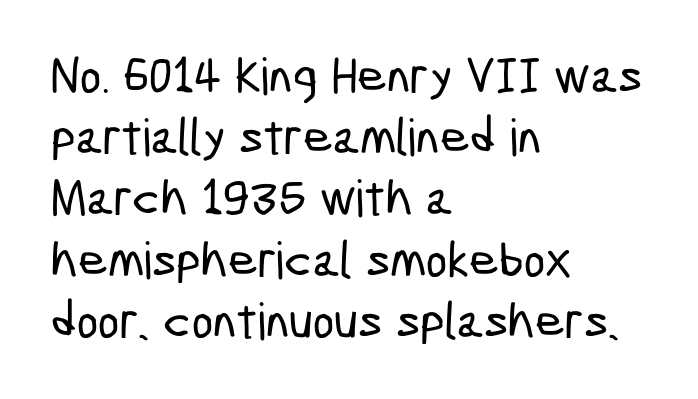
{"serif": "no", "width": "condensed", "stroke_contrast": "low", "x_height": "medium", "monospaced": "no", "underline": "no", "align": "left", "line_spacing_ratio": 1.2, "letter_spacing": "normal", "letter_spacing_em": 0.0, "glyph_px": 51}
